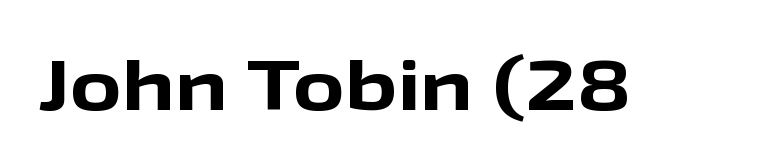
There is no visible air inserted between adjacent glyphs. Check where the strokes stop: nothing finishes them off — pure sans. The letters advance in unequal steps, a hallmark of proportional type. The typography opts for an upright posture over an oblique one. This rendering features lettering with no underline. Every letter is thick-stroked: bold, no question.
